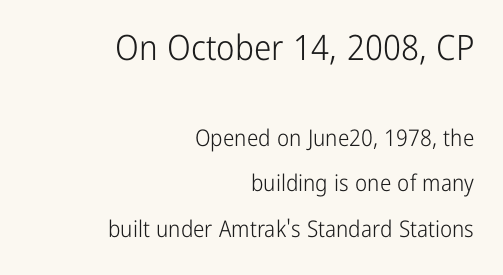
{"serif": "no", "italic": "no", "bold": "no", "weight": "light", "width": "condensed", "stroke_contrast": "low", "x_height": "medium", "monospaced": "no", "underline": "no", "align": "right", "line_spacing": "loose", "line_spacing_ratio": 1.97, "letter_spacing": "normal", "letter_spacing_em": 0.0, "larger_block": "first", "size_ratio": 1.52, "glyph_px": 35}
